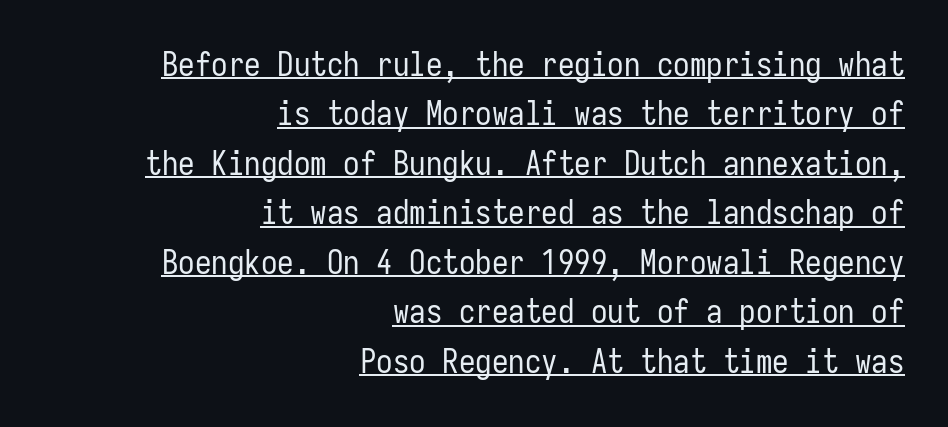
{"serif": "no", "italic": "no", "bold": "no", "weight": "regular", "width": "condensed", "stroke_contrast": "low", "x_height": "medium", "monospaced": "yes", "underline": "yes", "align": "right", "line_spacing": "normal", "line_spacing_ratio": 1.5, "letter_spacing": "normal", "letter_spacing_em": 0.0, "glyph_px": 33}
